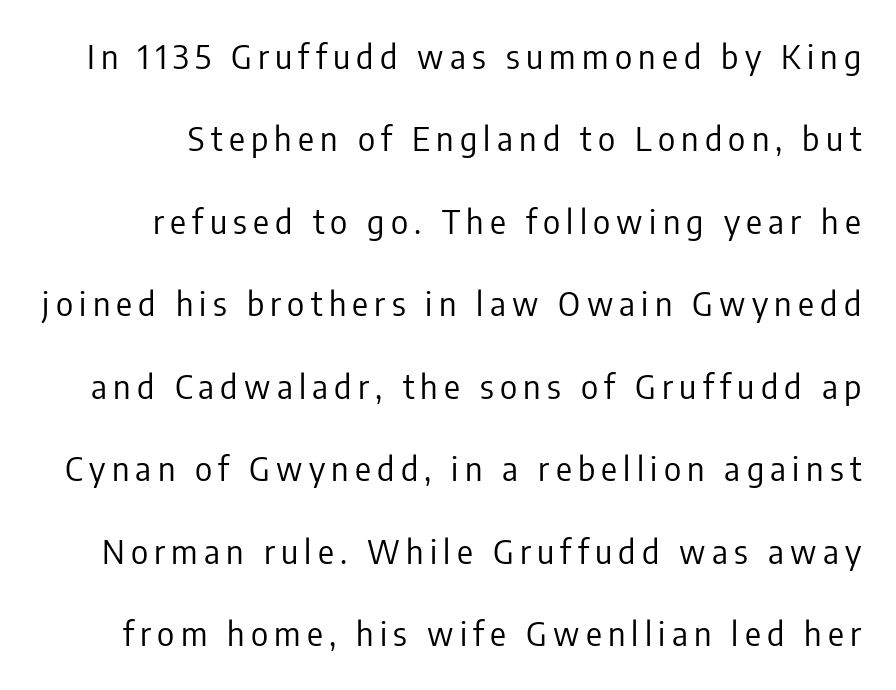
Q: Is the text bold? A: No.
Q: Is the text italic (slanted)? A: No, it is upright.
Q: Is the typeface a serif or a sans-serif typeface? A: Sans-serif.
Q: Is the text underlined? A: No.
Q: Is the spacing between lines tight, normal or loose? A: Loose.
Q: Width (condensed, normal, or wide)? A: Condensed.
Q: Stroke contrast? A: Low.
Q: x-height? A: Medium.
Q: Monospaced? A: No.
